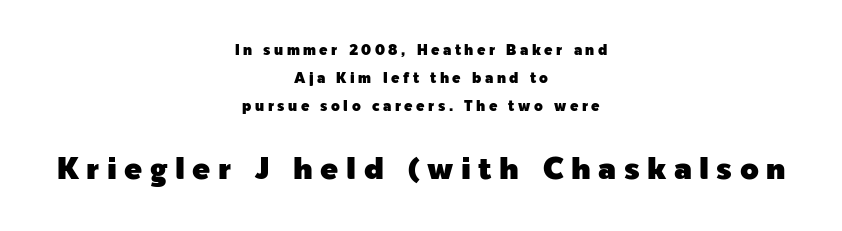
The image shows 30 px sans-serif type, upright; set centered, loose line spacing (1.99x), unusually wide letter spacing (+0.25 em), not underlined; the second (bottom) block is 2.14x larger; a medium x-height.
